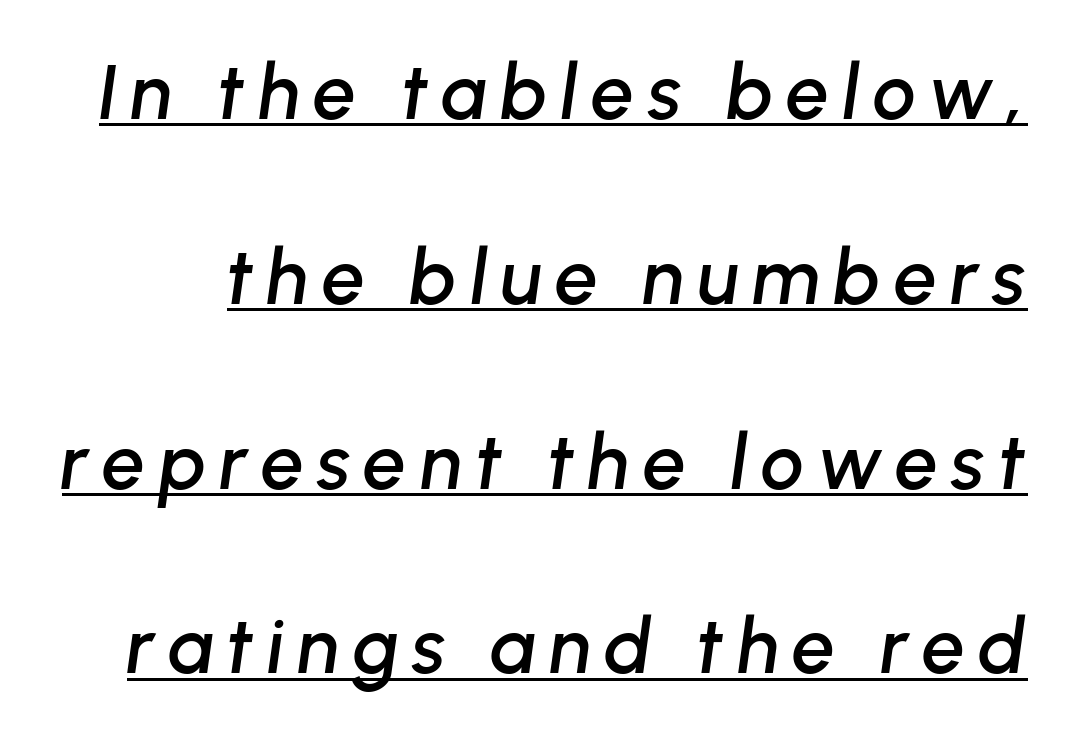
The image shows 77 px text type, italic (leaning right); set loose line spacing (2.4x), underlined; low stroke contrast and a medium x-height.
